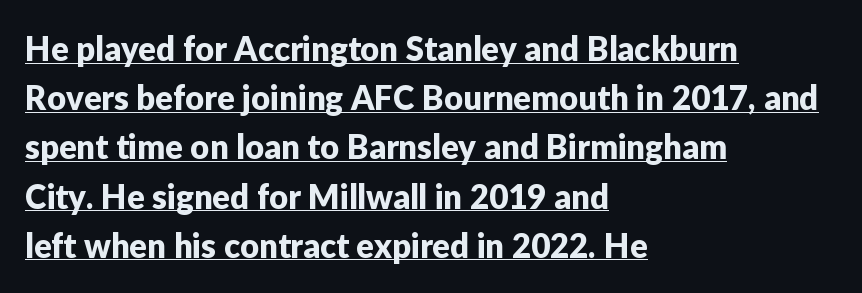
The typography opts for an upright posture over an oblique one. The lines sit at an ordinary, default distance from one another. Letter spacing: default. All the whitespace from short lines collects on the right.
